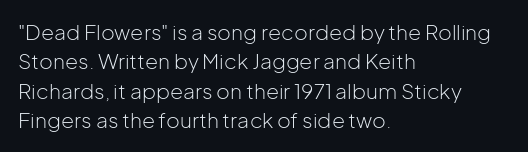
The image shows 21 px text type, upright; set left-aligned, normal line spacing (1.4x), normal letter spacing, not underlined.
